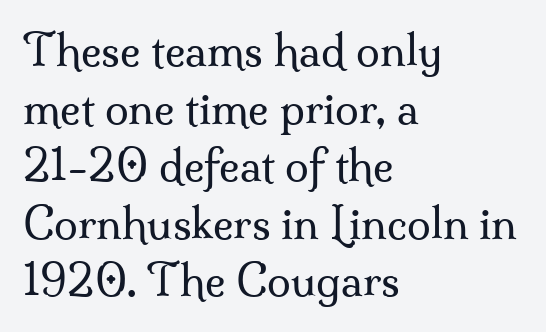
{"serif": "yes", "italic": "no", "bold": "no", "weight": "regular", "width": "normal", "stroke_contrast": "medium", "x_height": "small", "monospaced": "no", "underline": "no", "align": "left", "line_spacing": "normal", "line_spacing_ratio": 1.34, "letter_spacing": "normal", "letter_spacing_em": 0.0, "glyph_px": 43}
